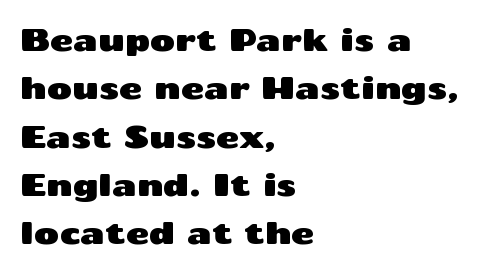
What's the leading like? Ordinary, nothing unusual. The text block is weighted toward the left margin, trailing off unevenly rightward. Just letters on the line, the space beneath them empty. The typeface chosen for these lines omits serifs. What stands out about the letter spacing? Nothing — it is the standard amount.
